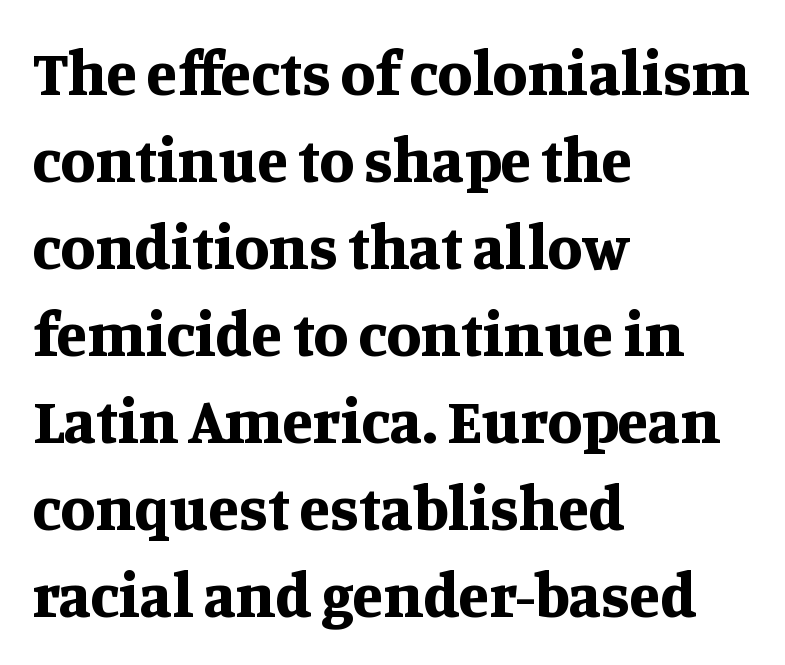
The image shows 63 px bold serif type, upright; set left-aligned, normal line spacing (1.38x), normal letter spacing, not underlined; medium stroke contrast and a large x-height.
